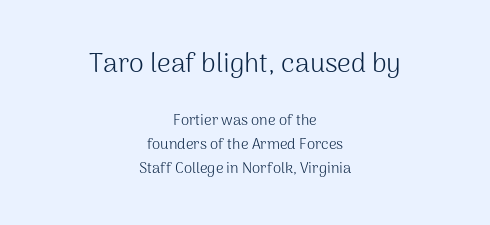
The image shows 27 px text type, upright; set centered, normal line spacing (1.6x), normal letter spacing, not underlined; the first (top) block is 1.8x larger.
